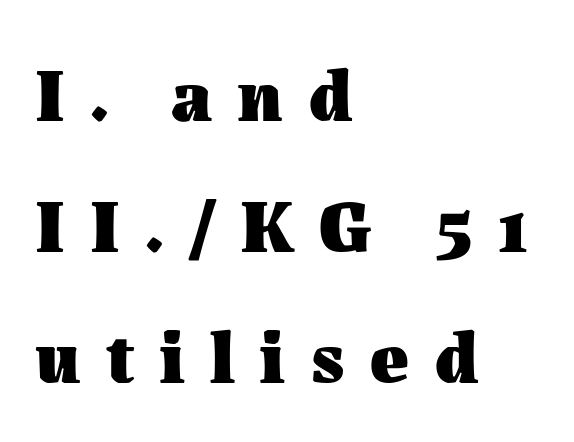
Q: Is the text bold? A: Yes.
Q: Is the text italic (slanted)? A: No, it is upright.
Q: Is the text underlined? A: No.
Q: How is the paragraph aligned? A: Left-aligned.
Q: Is the spacing between letters normal or unusually wide? A: Unusually wide.
Q: Width (condensed, normal, or wide)? A: Normal.
Q: Stroke contrast? A: Medium.
Q: x-height? A: Medium.
Q: Monospaced? A: No.
